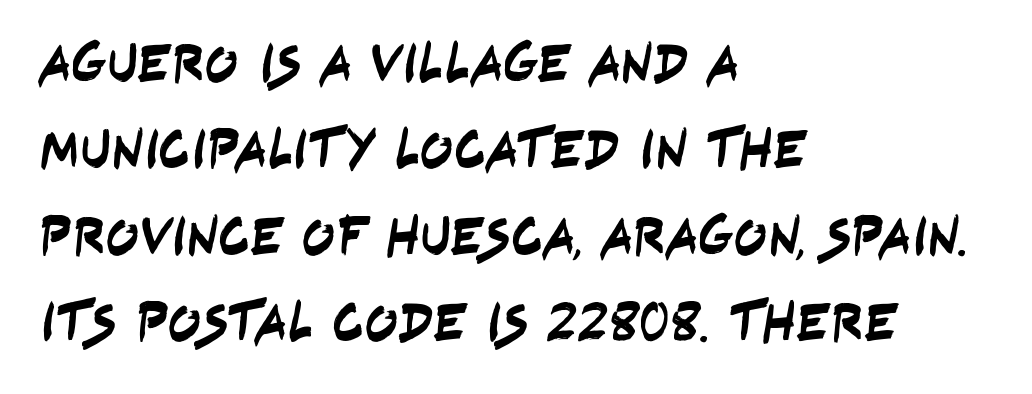
A typesetter would call this proportional, since set widths differ per character. The zone under the glyphs is completely vacant. Nope, no serifs anywhere on these letters. A typesetter would call this leading conventional body-copy spacing. All the whitespace from short lines collects on the right.
